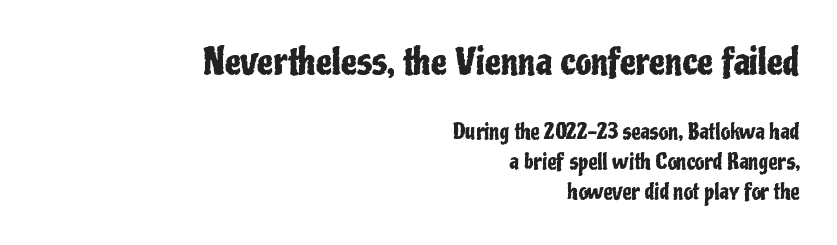
The image shows 36 px condensed sans-serif type, upright; set right-aligned, normal line spacing (1.43x), normal letter spacing, not underlined; the first (top) block is 1.71x larger; low stroke contrast and a medium x-height.
